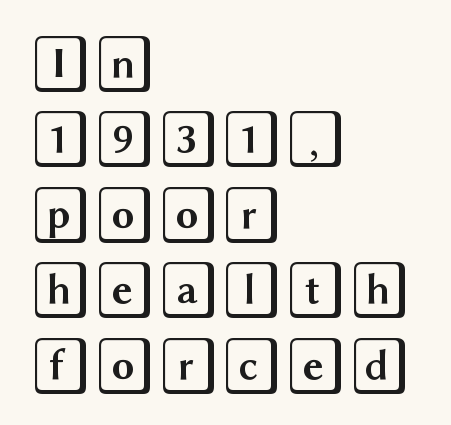
{"italic": "no", "width": "wide", "x_height": "large", "underline": "no", "align": "left", "line_spacing": "normal", "line_spacing_ratio": 1.3, "letter_spacing": "normal", "letter_spacing_em": 0.0, "glyph_px": 58}
